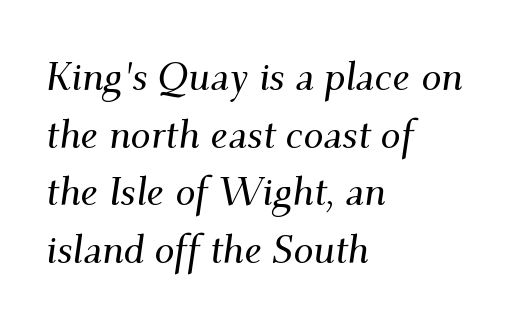
Q: Is the text italic (slanted)? A: Yes, it leans right by about 9 degrees.
Q: Is the typeface a serif or a sans-serif typeface? A: Serif.
Q: Is the text underlined? A: No.
Q: How is the paragraph aligned? A: Left-aligned.
Q: Is the spacing between letters normal or unusually wide? A: Normal.
Q: Is the spacing between lines tight, normal or loose? A: Normal.
Q: Width (condensed, normal, or wide)? A: Normal.
Q: Stroke contrast? A: Medium.
Q: x-height? A: Small.
Q: Monospaced? A: No.
